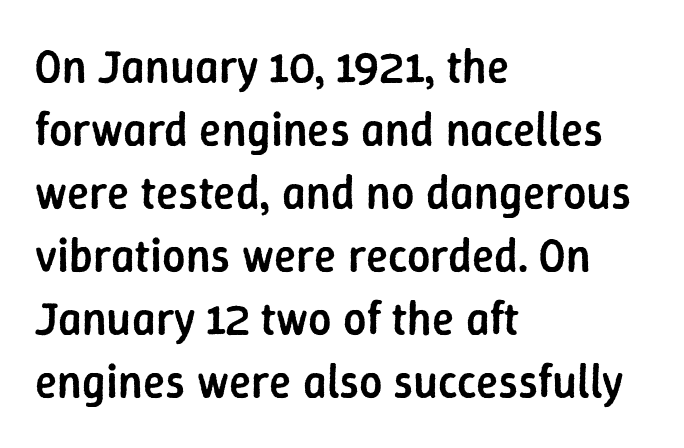
Weight check: semibold — heavier than regular, not quite bold. These lines are set flush left with a ragged right edge. Successive baselines arrive at the customary interval. Typographically, this falls in the sans-serif category. This is the regular roman posture of the typeface.
